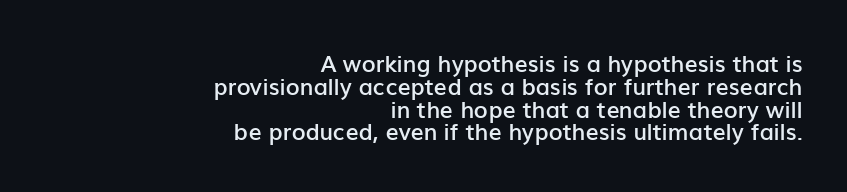
The image shows 23 px text type, upright; set right-aligned, tight line spacing (0.99x), normal letter spacing, not underlined.
